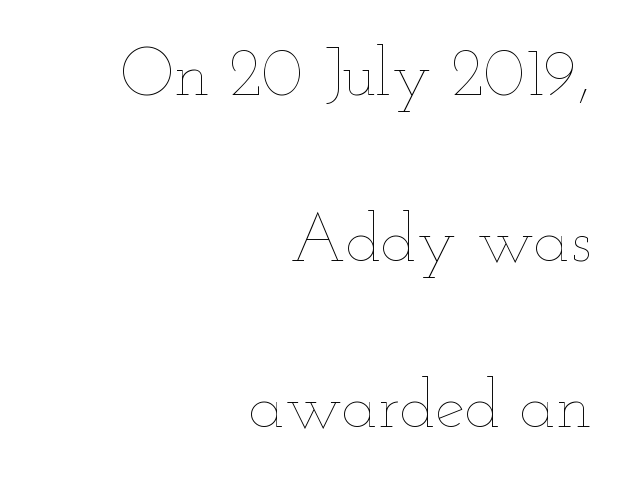
{"italic": "no", "bold": "no", "weight": "thin", "width": "wide", "stroke_contrast": "low", "x_height": "small", "monospaced": "no", "underline": "no", "align": "right", "line_spacing": "loose", "line_spacing_ratio": 2.48, "letter_spacing": "normal", "letter_spacing_em": 0.0, "glyph_px": 67}
